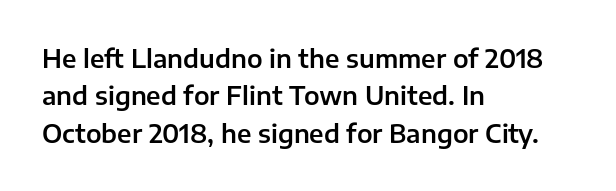
The image shows 25 px text type, upright; set left-aligned, normal line spacing (1.5x), normal letter spacing, not underlined.
